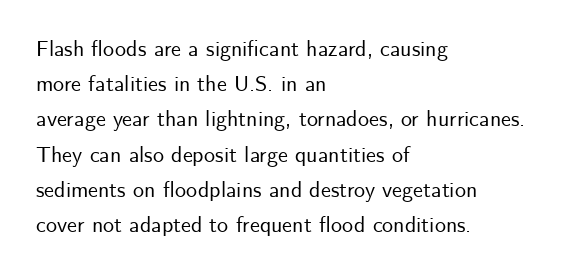
Q: Is the text italic (slanted)? A: No, it is upright.
Q: Is the text underlined? A: No.
Q: How is the paragraph aligned? A: Left-aligned.
Q: Is the spacing between letters normal or unusually wide? A: Normal.
Q: Is the spacing between lines tight, normal or loose? A: Normal.
